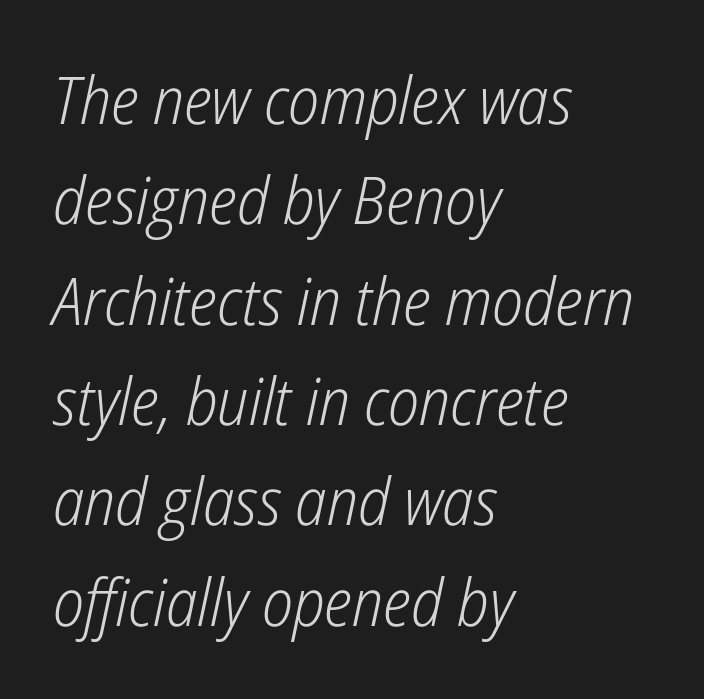
The image shows 66 px light, condensed type, italic (leaning right); set left-aligned, normal line spacing (1.52x), normal letter spacing, not underlined; low stroke contrast and a medium x-height.
